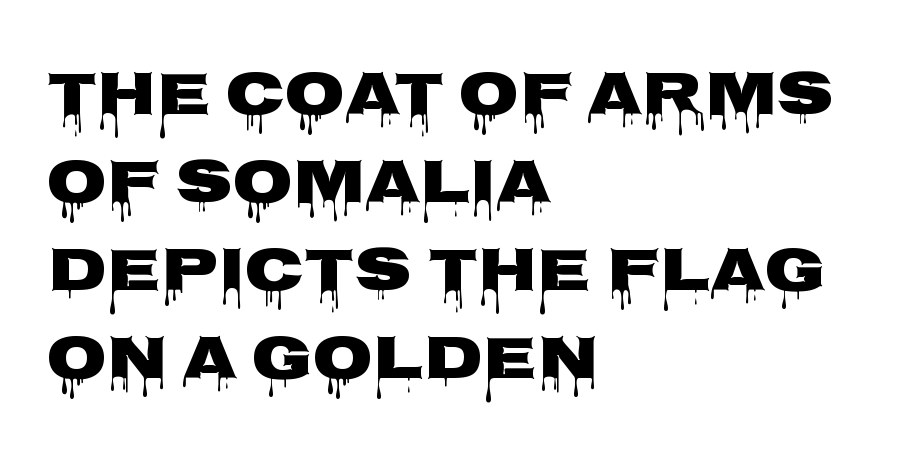
Q: Is the text bold? A: Yes.
Q: Is the text italic (slanted)? A: No, it is upright.
Q: Is the typeface a serif or a sans-serif typeface? A: Sans-serif.
Q: Is the text underlined? A: No.
Q: How is the paragraph aligned? A: Left-aligned.
Q: Is the spacing between letters normal or unusually wide? A: Normal.
Q: Is the spacing between lines tight, normal or loose? A: Normal.
Q: Width (condensed, normal, or wide)? A: Wide.
Q: Stroke contrast? A: Low.
Q: x-height? A: Large.
Q: Monospaced? A: No.
